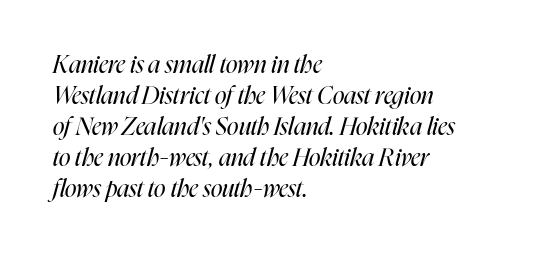
Q: Is the text bold? A: No.
Q: Is the text italic (slanted)? A: Yes, it leans right by about 16 degrees.
Q: Is the text underlined? A: No.
Q: How is the paragraph aligned? A: Left-aligned.
Q: Is the spacing between letters normal or unusually wide? A: Normal.
Q: Is the spacing between lines tight, normal or loose? A: Normal.
